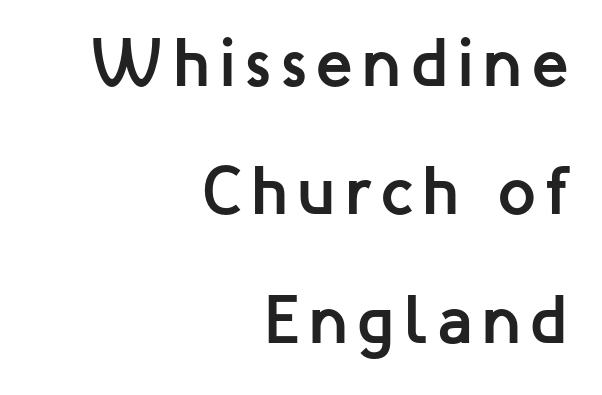
The image shows 69 px semibold sans-serif type, upright; set right-aligned, line spacing 1.86x, not underlined; low stroke contrast and a medium x-height.
